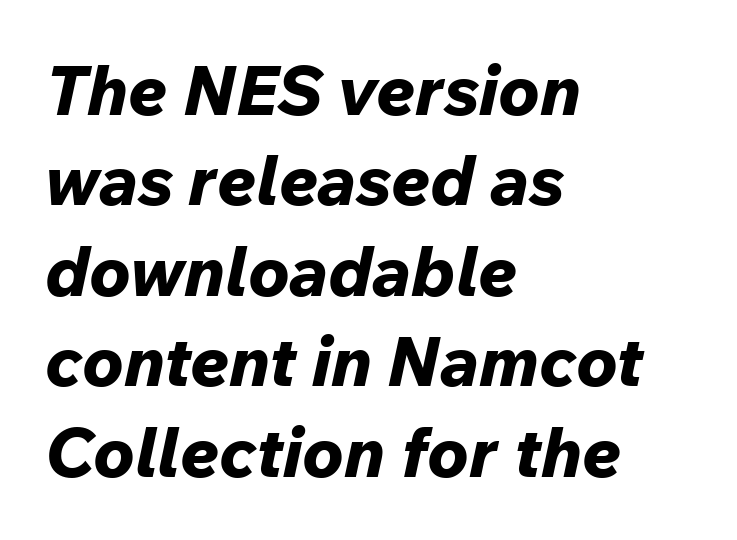
Q: Is the text bold? A: Yes.
Q: Is the text italic (slanted)? A: Yes, it leans right by about 12 degrees.
Q: Is the text underlined? A: No.
Q: How is the paragraph aligned? A: Left-aligned.
Q: Is the spacing between letters normal or unusually wide? A: Normal.
Q: Is the spacing between lines tight, normal or loose? A: Normal.
Q: Width (condensed, normal, or wide)? A: Normal.
Q: Stroke contrast? A: Low.
Q: x-height? A: Medium.
Q: Monospaced? A: No.
